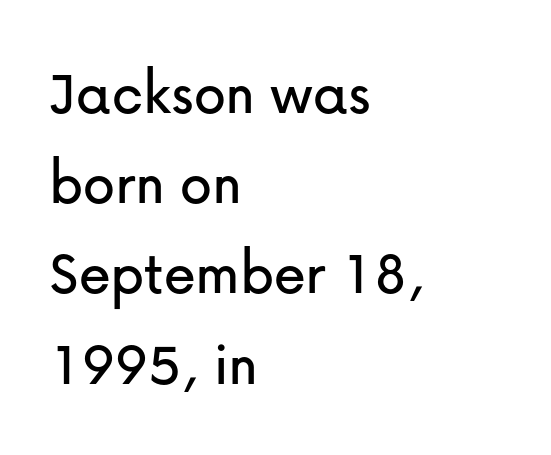
If you drew a ruler down the left edge, every line would touch it. This sample has the flowing, uneven cadence of proportional lettering. The line texture is even and compact thanks to regular tracking. No italicization has been applied; the sample stays upright. The space beneath each line is pristine and unruled.
